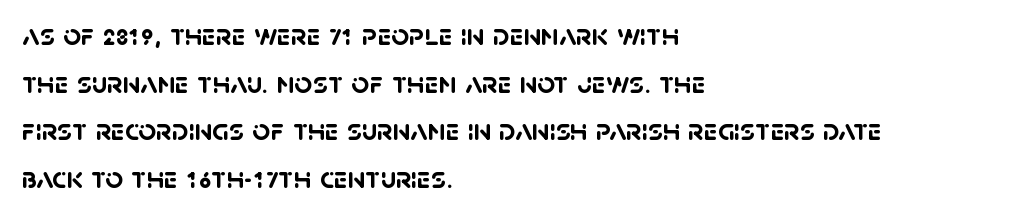
In terms of letterspacing, this is plain default setting. Short and long lines alike share a common starting point at left. Letterform terminals end flat and unadorned throughout the passage. The words here are not underlined. One glance says typical: line gaps are just what's usual.
